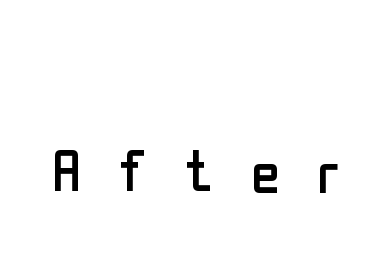
Looks like regular typesetting: each glyph gets only the width it needs. Spacing between characters has been opened up far beyond the box default. Clear beneath every line of the passage. Ink coverage per letter is moderate at most.
